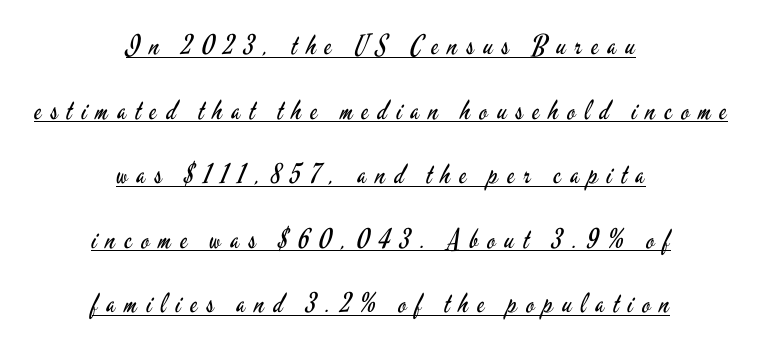
Q: Is the text bold? A: No.
Q: Is the text italic (slanted)? A: Yes.
Q: Is the text underlined? A: Yes.
Q: How is the paragraph aligned? A: Centered.
Q: Is the spacing between letters normal or unusually wide? A: Unusually wide.
Q: Is the spacing between lines tight, normal or loose? A: Loose.
